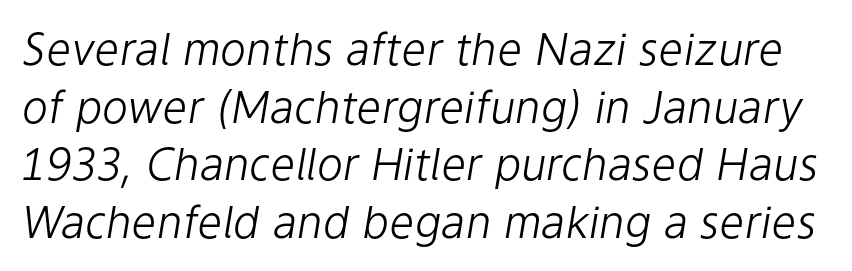
{"italic": "yes", "lean": "right", "slant_degrees": 9, "bold": "no", "weight": "light", "width": "normal", "stroke_contrast": "low", "x_height": "medium", "monospaced": "no", "underline": "no", "line_spacing": "normal", "line_spacing_ratio": 1.31, "letter_spacing": "normal", "letter_spacing_em": 0.0, "glyph_px": 44}
